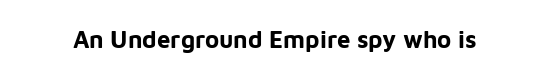
Q: Is the text bold? A: Yes.
Q: Is the text italic (slanted)? A: No, it is upright.
Q: Is the text underlined? A: No.
Q: Is the spacing between letters normal or unusually wide? A: Normal.
